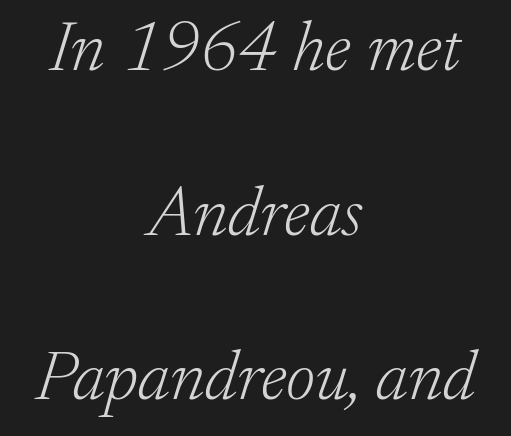
The string is rendered with underlining switched off. Stems here are at most as thick as an everyday book face. The paragraph has two soft edges and a firm central axis. Little horizontal feet cap the strokes, marking this as serif type. The block of text is sparse from top to bottom, with ample space between rows.
